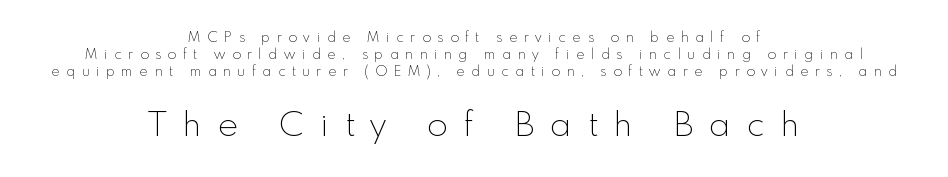
Q: Is the text bold? A: No.
Q: Is the text italic (slanted)? A: No, it is upright.
Q: Is the typeface a serif or a sans-serif typeface? A: Sans-serif.
Q: Is the text underlined? A: No.
Q: How is the paragraph aligned? A: Centered.
Q: Is the spacing between letters normal or unusually wide? A: Unusually wide.
Q: Which block of text is set in a larger size, the first (top) or the second (bottom)? A: The second (bottom) one.
Q: Width (condensed, normal, or wide)? A: Normal.
Q: x-height? A: Small.
Q: Monospaced? A: No.
